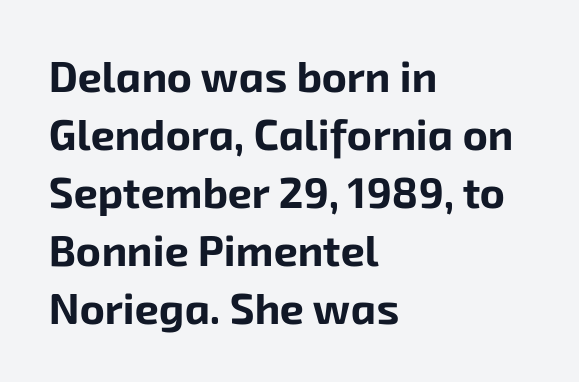
{"serif": "no", "bold": "yes", "weight": "bold", "width": "normal", "stroke_contrast": "low", "x_height": "medium", "monospaced": "no", "underline": "no", "align": "left", "line_spacing": "normal", "line_spacing_ratio": 1.35, "letter_spacing": "normal", "letter_spacing_em": 0.0, "glyph_px": 43}
